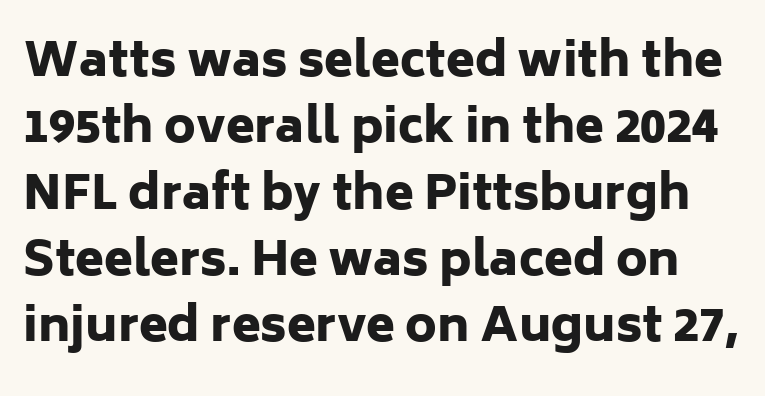
Q: Is the text bold? A: Yes.
Q: Is the text italic (slanted)? A: No, it is upright.
Q: Is the typeface a serif or a sans-serif typeface? A: Sans-serif.
Q: Is the text underlined? A: No.
Q: Is the spacing between letters normal or unusually wide? A: Normal.
Q: Is the spacing between lines tight, normal or loose? A: Normal.
Q: Width (condensed, normal, or wide)? A: Normal.
Q: Stroke contrast? A: Low.
Q: x-height? A: Medium.
Q: Monospaced? A: No.
